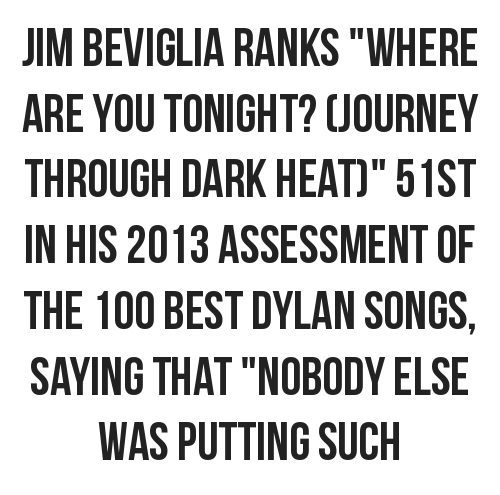
Q: Is the text italic (slanted)? A: No, it is upright.
Q: Is the typeface a serif or a sans-serif typeface? A: Sans-serif.
Q: Is the text underlined? A: No.
Q: How is the paragraph aligned? A: Centered.
Q: Is the spacing between letters normal or unusually wide? A: Normal.
Q: Width (condensed, normal, or wide)? A: Condensed.
Q: Stroke contrast? A: Low.
Q: x-height? A: Large.
Q: Monospaced? A: No.
